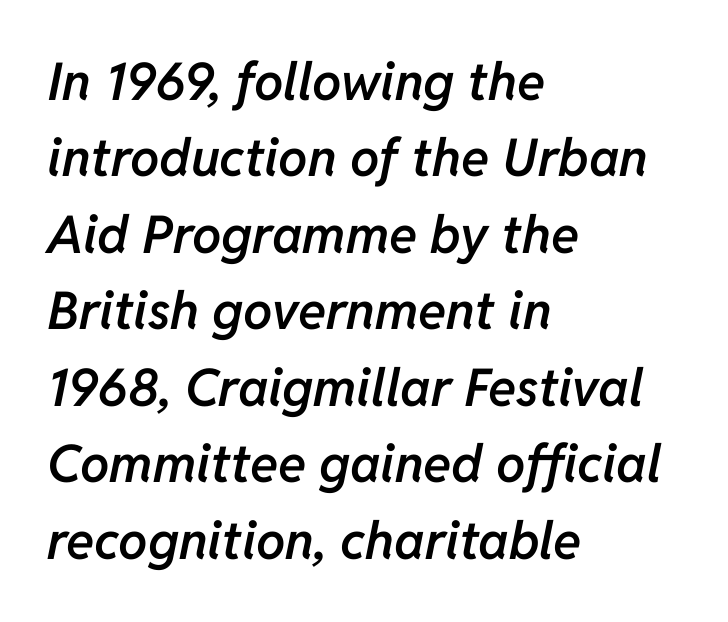
Beneath every word, the page is bare. Stems and bowls a touch heavier than normal — semibold. No extra tracking has been applied to these lines. The vertical gap from one line to the next is medium. The face used here has a pronounced slope to its letters.
